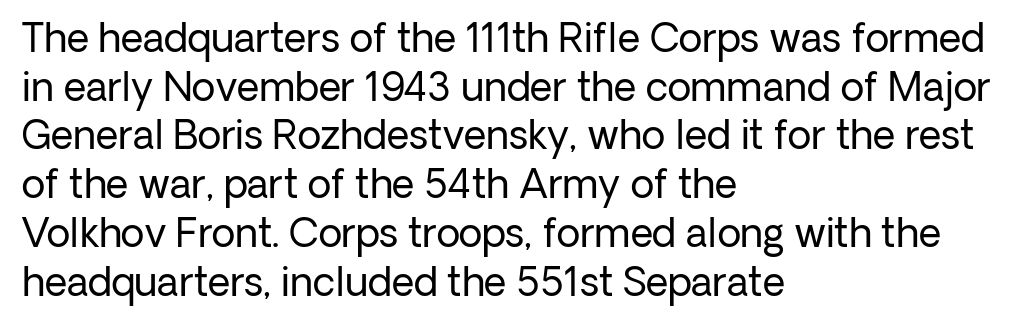
{"serif": "no", "italic": "no", "bold": "no", "weight": "regular", "width": "normal", "stroke_contrast": "low", "x_height": "medium", "monospaced": "no", "underline": "no", "align": "left", "line_spacing": "normal", "line_spacing_ratio": 1.25, "letter_spacing": "normal", "letter_spacing_em": 0.0, "glyph_px": 39}
